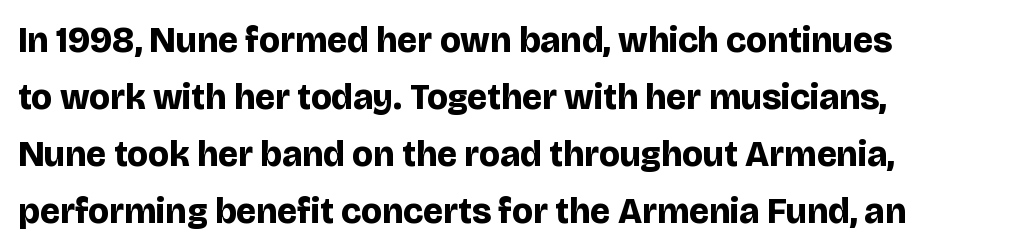
Q: Is the text bold? A: Yes.
Q: Is the text italic (slanted)? A: No, it is upright.
Q: Is the typeface a serif or a sans-serif typeface? A: Sans-serif.
Q: Is the text underlined? A: No.
Q: How is the paragraph aligned? A: Left-aligned.
Q: Is the spacing between letters normal or unusually wide? A: Normal.
Q: Is the spacing between lines tight, normal or loose? A: Normal.
Q: Width (condensed, normal, or wide)? A: Normal.
Q: Stroke contrast? A: Low.
Q: x-height? A: Large.
Q: Monospaced? A: No.
